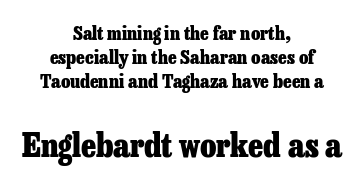
Q: Is the text bold? A: Yes.
Q: Is the text italic (slanted)? A: No, it is upright.
Q: Is the typeface a serif or a sans-serif typeface? A: Serif.
Q: Is the text underlined? A: No.
Q: How is the paragraph aligned? A: Centered.
Q: Is the spacing between letters normal or unusually wide? A: Normal.
Q: Is the spacing between lines tight, normal or loose? A: Normal.
Q: Which block of text is set in a larger size, the first (top) or the second (bottom)? A: The second (bottom) one.
Q: Width (condensed, normal, or wide)? A: Normal.
Q: Stroke contrast? A: Low.
Q: x-height? A: Medium.
Q: Monospaced? A: No.
